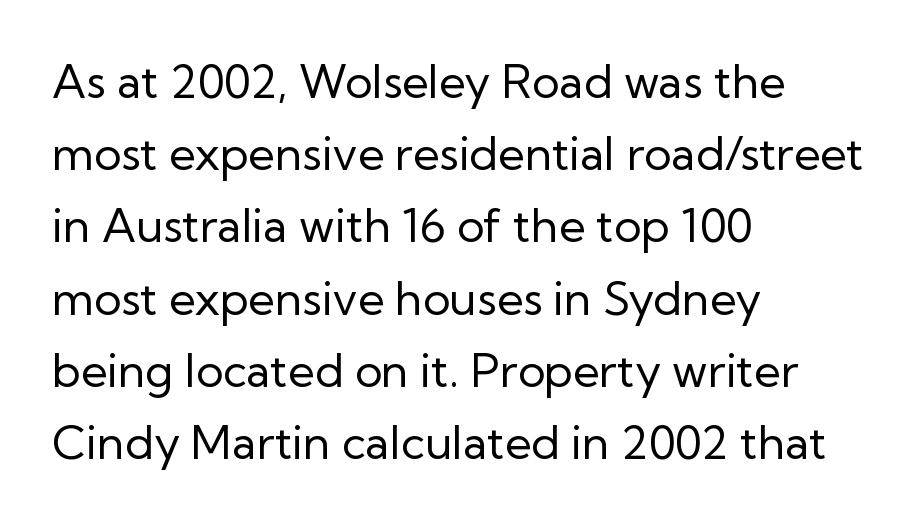
Q: Is the text bold? A: No.
Q: Is the text italic (slanted)? A: No, it is upright.
Q: Is the typeface a serif or a sans-serif typeface? A: Sans-serif.
Q: Is the text underlined? A: No.
Q: How is the paragraph aligned? A: Left-aligned.
Q: Is the spacing between letters normal or unusually wide? A: Normal.
Q: Is the spacing between lines tight, normal or loose? A: Normal.
Q: Width (condensed, normal, or wide)? A: Normal.
Q: Stroke contrast? A: Low.
Q: x-height? A: Medium.
Q: Monospaced? A: No.
